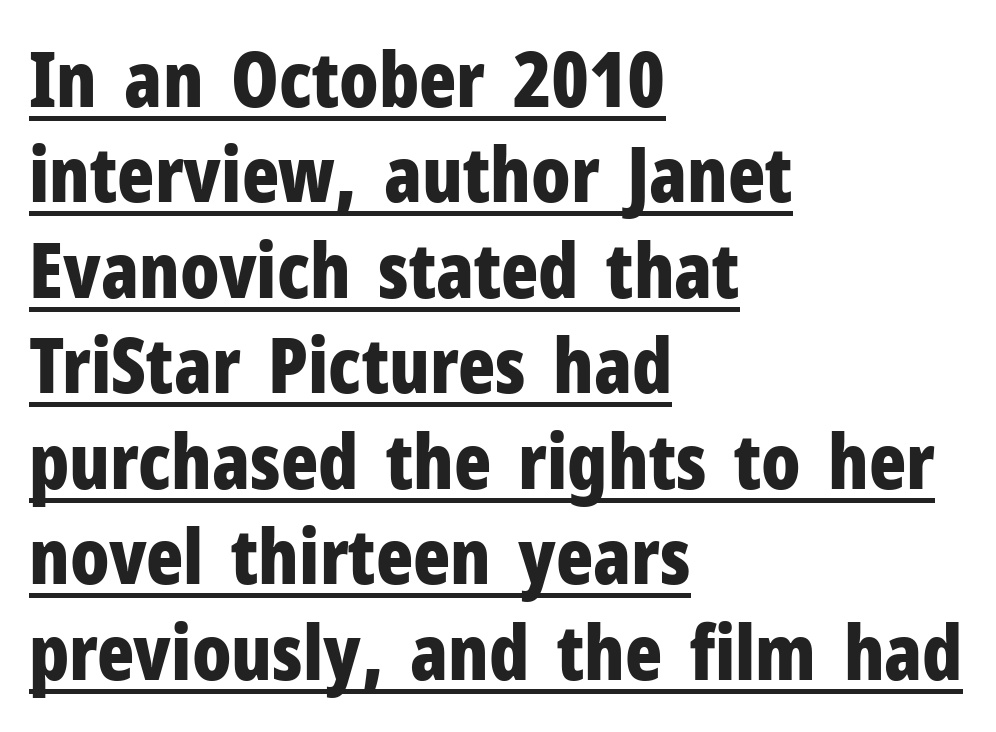
The image shows 77 px bold, condensed sans-serif type, upright; set left-aligned, line spacing 1.24x, normal letter spacing, underlined; low stroke contrast and a medium x-height.
